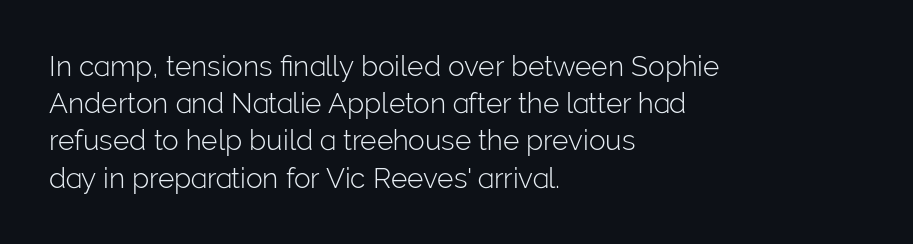
The typeface has the unassuming heft of standard copy or less. The paragraph shown leans on its left margin. The rendering shows plain stroke endings on the letterforms — a sans-serif design. This rendering leaves character spacing at its baseline value. Bare-footed words on every line. Tall strokes in this sample are plumb rather than angled.
